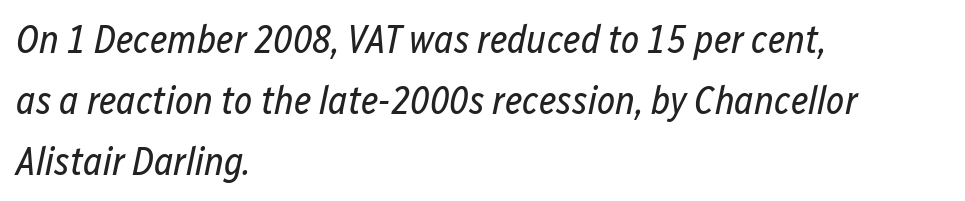
{"italic": "yes", "lean": "right", "slant_degrees": 12, "bold": "no", "weight": "regular", "width": "condensed", "stroke_contrast": "low", "x_height": "medium", "monospaced": "no", "underline": "no", "align": "left", "line_spacing": "normal", "line_spacing_ratio": 1.56, "letter_spacing": "normal", "letter_spacing_em": 0.0, "glyph_px": 39}
